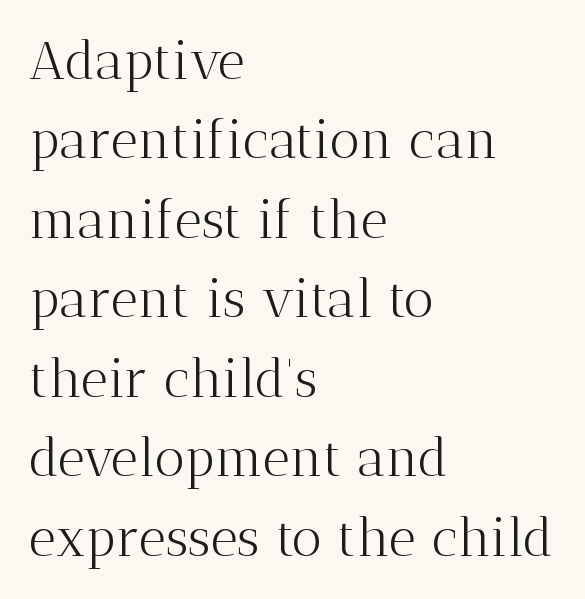
The passage shown stacks its lines at a standard gap. Varying glyph widths throughout — classic text-font behaviour. These lines are composed in type with serifs. Observe the ordinary spacing: letters are neighbours, not strangers. The characters are drawn with everyday or finer stroke widths.
